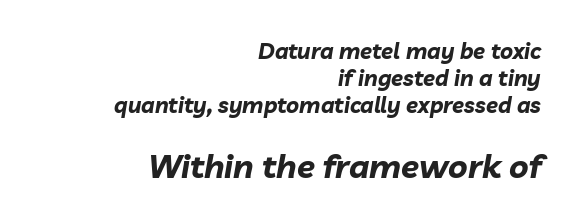
{"italic": "yes", "lean": "right", "slant_degrees": 10, "bold": "yes", "weight": "bold", "width": "normal", "stroke_contrast": "low", "x_height": "medium", "monospaced": "no", "underline": "no", "align": "right", "line_spacing_ratio": 1.23, "letter_spacing": "normal", "letter_spacing_em": 0.0, "larger_block": "second", "size_ratio": 1.5, "glyph_px": 33}
